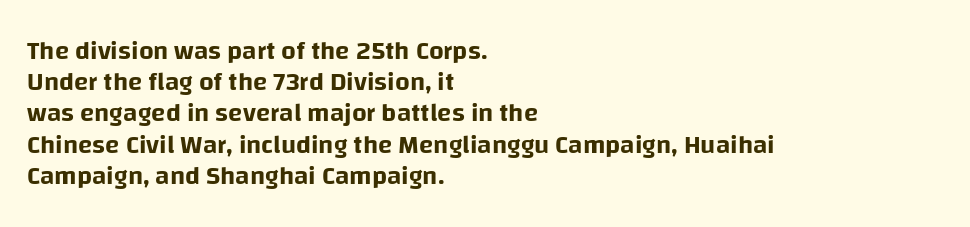
The image shows 26 px text type, upright; set left-aligned, line spacing 1.2x, normal letter spacing, not underlined.
